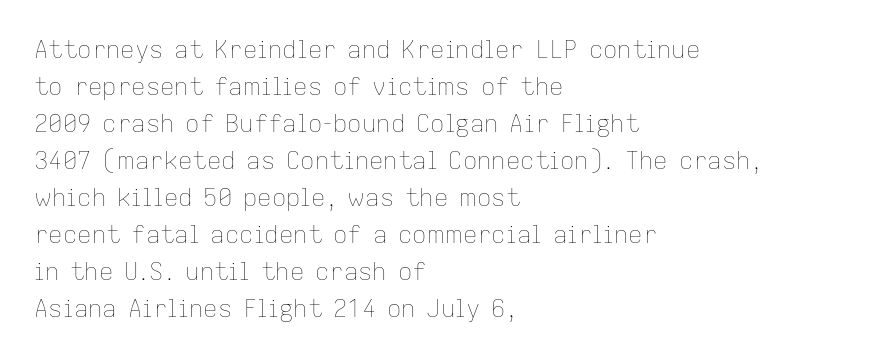
{"italic": "no", "bold": "no", "underline": "no", "align": "left", "line_spacing": "normal", "line_spacing_ratio": 1.54, "letter_spacing": "normal", "letter_spacing_em": 0.0, "glyph_px": 24}
